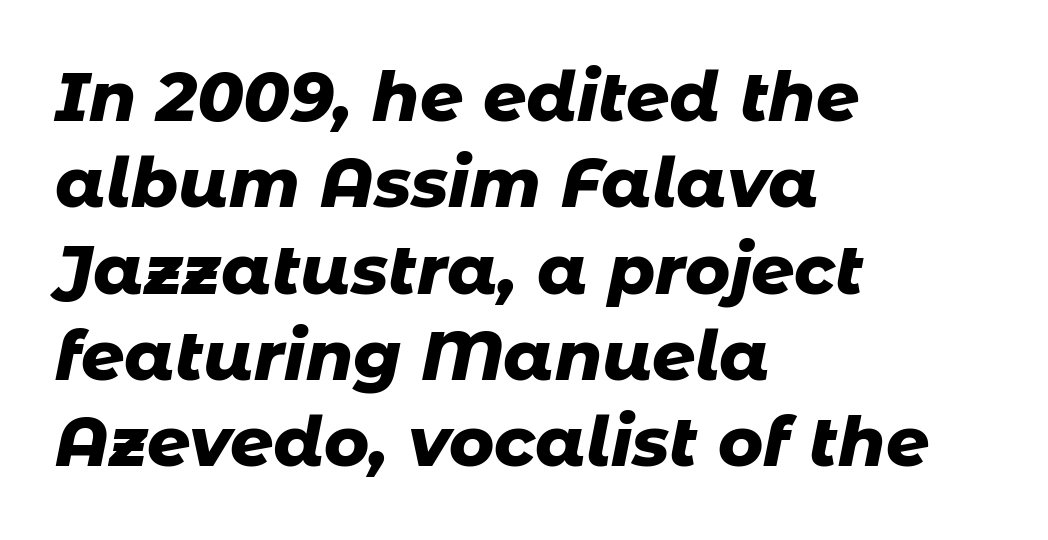
Q: Is the text bold? A: Yes.
Q: Is the text italic (slanted)? A: Yes, it leans right by about 11 degrees.
Q: Is the text underlined? A: No.
Q: How is the paragraph aligned? A: Left-aligned.
Q: Is the spacing between letters normal or unusually wide? A: Normal.
Q: Is the spacing between lines tight, normal or loose? A: Normal.
Q: Width (condensed, normal, or wide)? A: Normal.
Q: Stroke contrast? A: Low.
Q: x-height? A: Medium.
Q: Monospaced? A: No.
